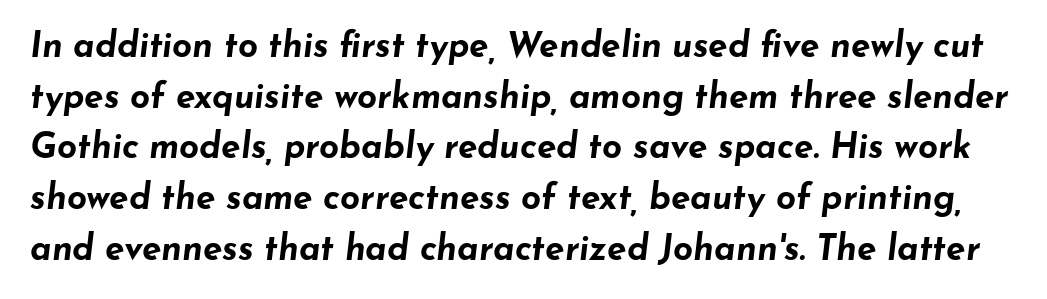
{"italic": "yes", "lean": "right", "slant_degrees": 7, "bold": "yes", "weight": "bold", "width": "wide", "stroke_contrast": "low", "x_height": "small", "monospaced": "no", "underline": "no", "line_spacing": "normal", "line_spacing_ratio": 1.45, "letter_spacing": "normal", "letter_spacing_em": 0.0, "glyph_px": 35}
